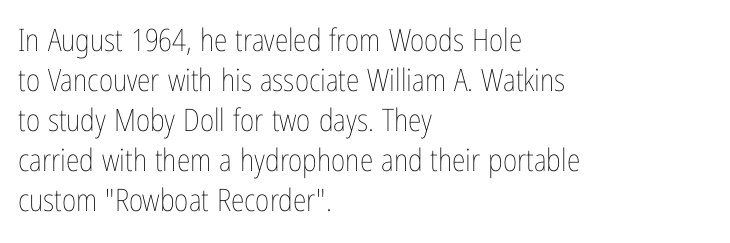
Q: Is the text bold? A: No.
Q: Is the text italic (slanted)? A: No, it is upright.
Q: Is the text underlined? A: No.
Q: How is the paragraph aligned? A: Left-aligned.
Q: Is the spacing between letters normal or unusually wide? A: Normal.
Q: Is the spacing between lines tight, normal or loose? A: Normal.
Q: Width (condensed, normal, or wide)? A: Condensed.
Q: Stroke contrast? A: Low.
Q: x-height? A: Medium.
Q: Monospaced? A: No.
